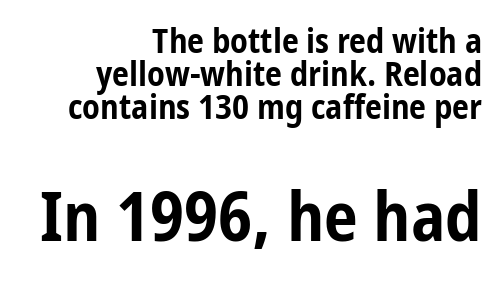
Q: Is the text bold? A: Yes.
Q: Is the text italic (slanted)? A: No, it is upright.
Q: Is the typeface a serif or a sans-serif typeface? A: Sans-serif.
Q: Is the text underlined? A: No.
Q: How is the paragraph aligned? A: Right-aligned.
Q: Is the spacing between letters normal or unusually wide? A: Normal.
Q: Is the spacing between lines tight, normal or loose? A: Tight.
Q: Which block of text is set in a larger size, the first (top) or the second (bottom)? A: The second (bottom) one.
Q: Width (condensed, normal, or wide)? A: Condensed.
Q: Stroke contrast? A: Low.
Q: x-height? A: Medium.
Q: Monospaced? A: No.
